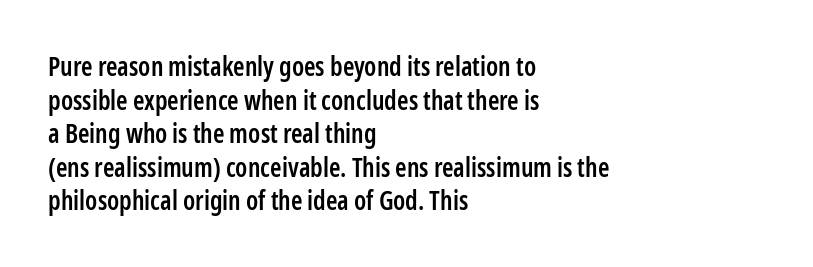
{"italic": "no", "bold": "semi", "underline": "no", "align": "left", "line_spacing": "normal", "line_spacing_ratio": 1.29, "letter_spacing": "normal", "letter_spacing_em": 0.0, "glyph_px": 26}
